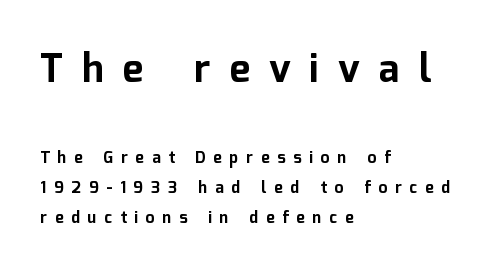
Notice how thick the strokes are: this is what a full bold looks like. The horizontal fit of the characters is loose and conspicuously gappy. Beneath every word, the page is bare. Proportional: the letters do not fall into vertical columns.
